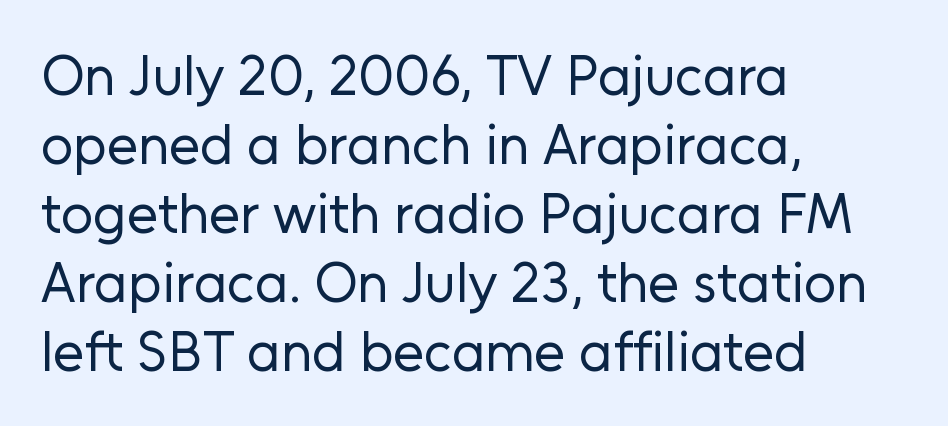
{"serif": "no", "italic": "no", "bold": "no", "weight": "regular", "width": "normal", "stroke_contrast": "low", "x_height": "medium", "monospaced": "no", "underline": "no", "align": "left", "line_spacing_ratio": 1.23, "letter_spacing": "normal", "letter_spacing_em": 0.0, "glyph_px": 56}
